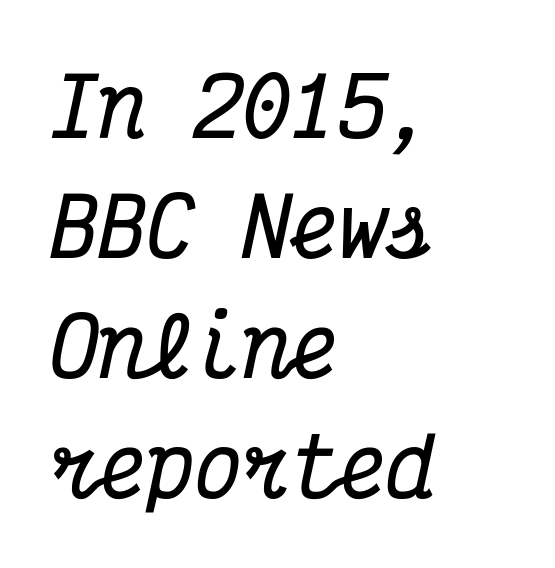
{"serif": "yes", "italic": "yes", "lean": "right", "slant_degrees": 12, "bold": "yes", "weight": "bold", "width": "condensed", "stroke_contrast": "medium", "x_height": "medium", "monospaced": "yes", "underline": "no", "align": "left", "line_spacing": "normal", "line_spacing_ratio": 1.5, "letter_spacing": "normal", "letter_spacing_em": 0.0, "glyph_px": 80}
